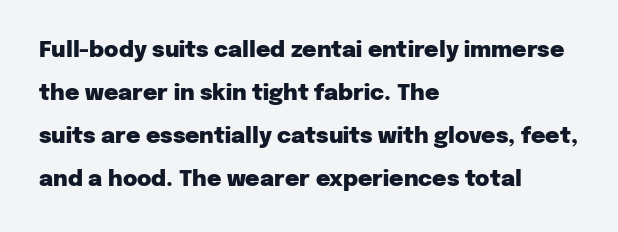
The image shows 22 px bold type, upright; set left-aligned, loose line spacing (1.96x), normal letter spacing, not underlined.
